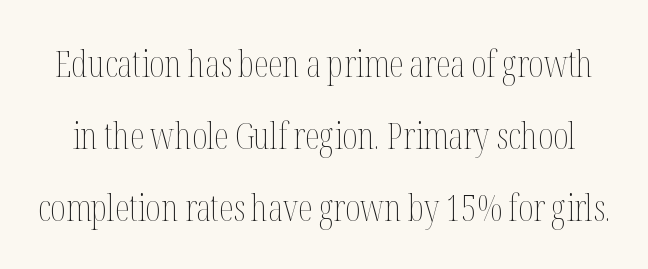
Q: Is the text bold? A: No.
Q: Is the text italic (slanted)? A: No, it is upright.
Q: Is the text underlined? A: No.
Q: Is the spacing between letters normal or unusually wide? A: Normal.
Q: Is the spacing between lines tight, normal or loose? A: Loose.
Q: Width (condensed, normal, or wide)? A: Condensed.
Q: Stroke contrast? A: Medium.
Q: x-height? A: Medium.
Q: Monospaced? A: No.
